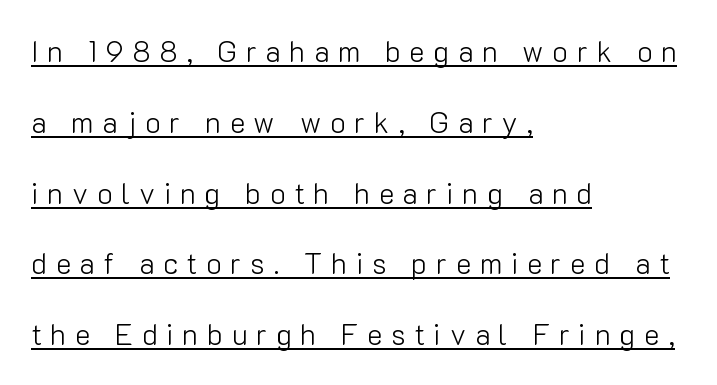
The image shows 29 px light sans-serif type, upright; set left-aligned, loose line spacing (2.44x), unusually wide letter spacing (+0.3 em), underlined; low stroke contrast and a medium x-height.
